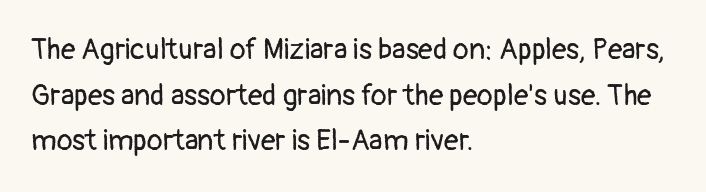
The image shows 29 px regular-weight sans-serif type, upright; set left-aligned, normal line spacing (1.57x), normal letter spacing, not underlined; low stroke contrast and a medium x-height.
